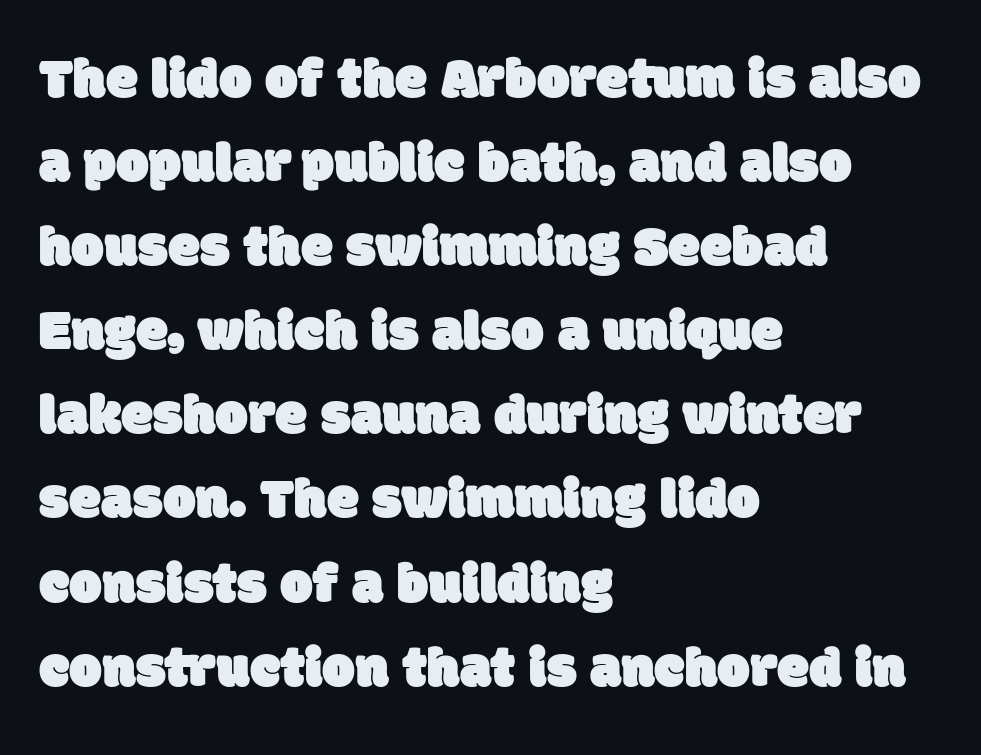
{"serif": "no", "width": "normal", "stroke_contrast": "low", "x_height": "large", "monospaced": "no", "underline": "no", "align": "left", "line_spacing": "normal", "line_spacing_ratio": 1.45, "letter_spacing": "normal", "letter_spacing_em": 0.0, "glyph_px": 58}
